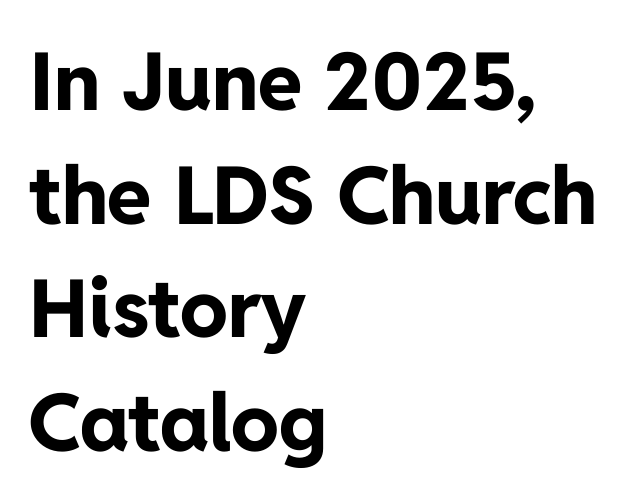
{"serif": "no", "italic": "no", "bold": "yes", "weight": "bold", "width": "normal", "stroke_contrast": "low", "x_height": "medium", "monospaced": "no", "underline": "no", "align": "left", "line_spacing": "normal", "line_spacing_ratio": 1.42, "letter_spacing": "normal", "letter_spacing_em": 0.0, "glyph_px": 80}
